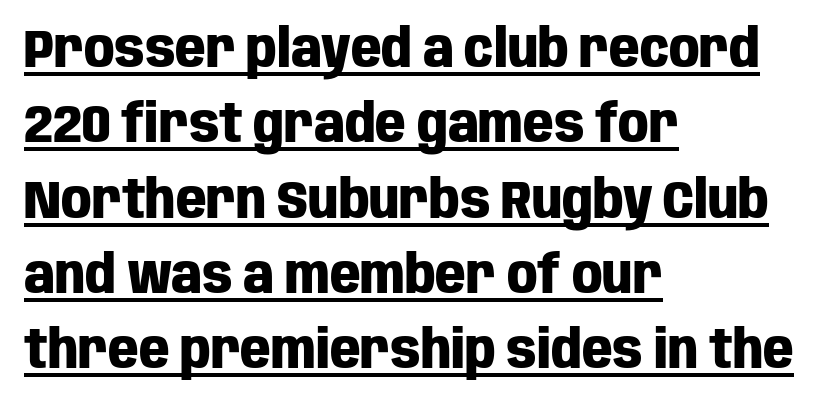
In terms of letterform style, serifs are entirely absent. Designer's note — italics off, roman on. The type is set solid horizontally, with unmodified tracking. Students, observe: this is what conventionally led text looks like.
